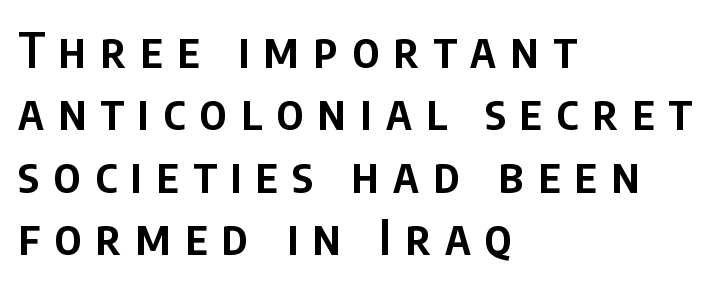
The designer went with a sans here, leaving each stem footless. Note the varied advance widths — an 'i' is clearly narrower than an 'm'. Each row of text sits above clean, open space. A classic flush-left, rag-right setting is used for this passage. In terms of weight, the rendering is demibold, just under bold.
